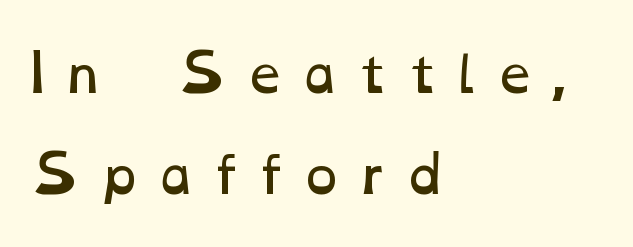
Ink coverage per letter is moderate at most. Baseline-to-baseline distance is far greater than the letter height. This sample has the flowing, uneven cadence of proportional lettering. Check under the words: just untouched page.
